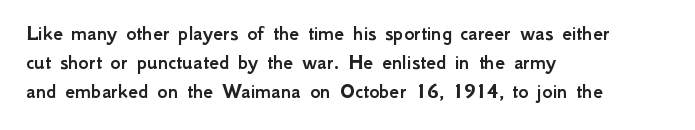
The image shows 22 px text type, upright; set left-aligned, normal line spacing (1.32x), normal letter spacing, not underlined.
